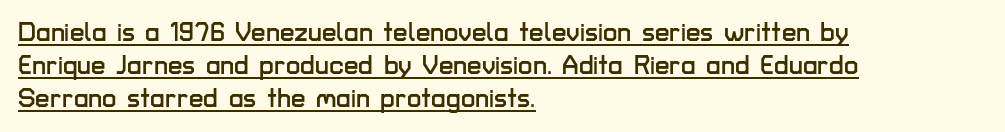
Q: Is the text italic (slanted)? A: No, it is upright.
Q: Is the text underlined? A: Yes.
Q: How is the paragraph aligned? A: Left-aligned.
Q: Is the spacing between letters normal or unusually wide? A: Normal.
Q: Is the spacing between lines tight, normal or loose? A: Normal.
